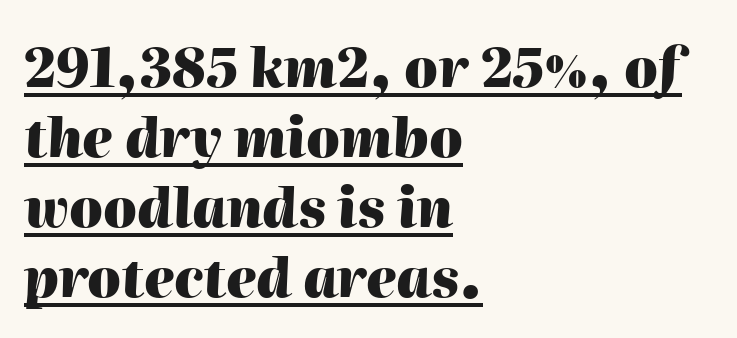
The image shows 53 px heavy type, italic (leaning right); set left-aligned, normal line spacing (1.32x), normal letter spacing, underlined; high stroke contrast and a medium x-height.
